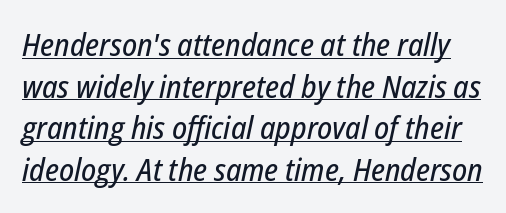
Q: Is the text italic (slanted)? A: Yes, it leans right by about 12 degrees.
Q: Is the text underlined? A: Yes.
Q: Is the spacing between letters normal or unusually wide? A: Normal.
Q: Is the spacing between lines tight, normal or loose? A: Normal.
Q: Width (condensed, normal, or wide)? A: Condensed.
Q: Stroke contrast? A: Low.
Q: x-height? A: Medium.
Q: Monospaced? A: No.
